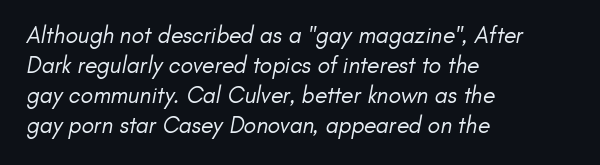
The gaps between neighbouring characters are ordinary and unremarkable. Left-aligned paragraph, ragged on the right. Weight: in the light-to-regular range. Honestly, there is no underline to notice here at all. These lines sit exactly where default settings would place them.
